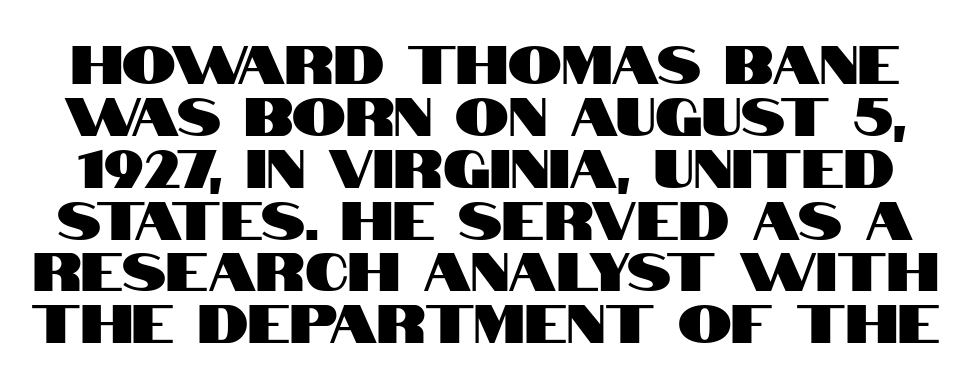
{"serif": "no", "italic": "no", "width": "condensed", "stroke_contrast": "high", "x_height": "large", "monospaced": "no", "underline": "no", "line_spacing": "tight", "line_spacing_ratio": 0.96, "letter_spacing": "normal", "letter_spacing_em": 0.0, "glyph_px": 54}
